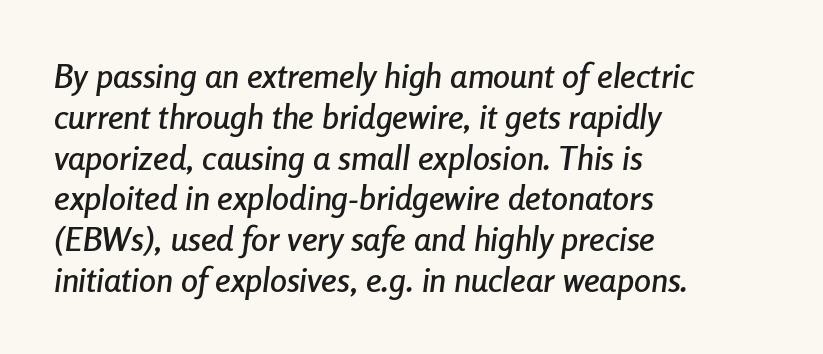
Q: Is the text italic (slanted)? A: Yes, it leans right by about 8 degrees.
Q: Is the text underlined? A: No.
Q: How is the paragraph aligned? A: Left-aligned.
Q: Is the spacing between letters normal or unusually wide? A: Normal.
Q: Width (condensed, normal, or wide)? A: Condensed.
Q: Stroke contrast? A: Low.
Q: x-height? A: Medium.
Q: Monospaced? A: No.
